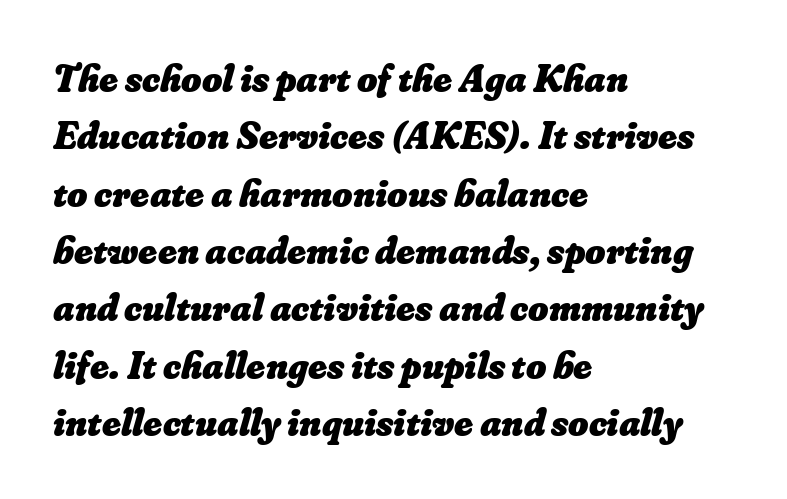
All the whitespace from short lines collects on the right. The area under the type is left untouched. Note the varied advance widths — an 'i' is clearly narrower than an 'm'. These lines keep a tight, regular rhythm from letter to letter.
